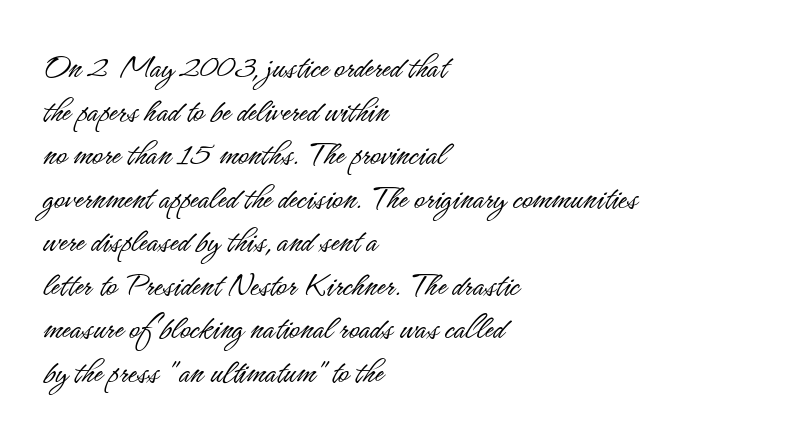
Q: Is the text bold? A: No.
Q: Is the text italic (slanted)? A: Yes.
Q: Is the typeface a serif or a sans-serif typeface? A: Sans-serif.
Q: Is the text underlined? A: No.
Q: How is the paragraph aligned? A: Left-aligned.
Q: Is the spacing between letters normal or unusually wide? A: Normal.
Q: Width (condensed, normal, or wide)? A: Condensed.
Q: Stroke contrast? A: Low.
Q: x-height? A: Small.
Q: Monospaced? A: No.
